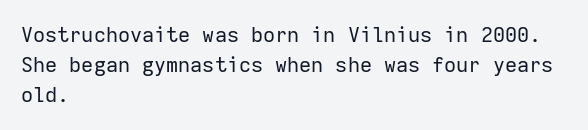
{"italic": "no", "bold": "no", "underline": "no", "align": "left", "line_spacing": "normal", "line_spacing_ratio": 1.43, "letter_spacing": "normal", "letter_spacing_em": 0.0, "glyph_px": 21}
